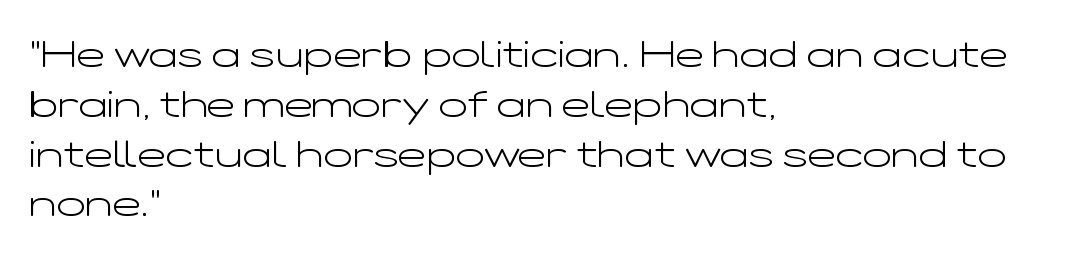
{"serif": "no", "italic": "no", "bold": "no", "weight": "light", "width": "wide", "stroke_contrast": "low", "x_height": "medium", "monospaced": "no", "underline": "no", "align": "left", "line_spacing": "normal", "line_spacing_ratio": 1.31, "letter_spacing": "normal", "letter_spacing_em": 0.0, "glyph_px": 38}
